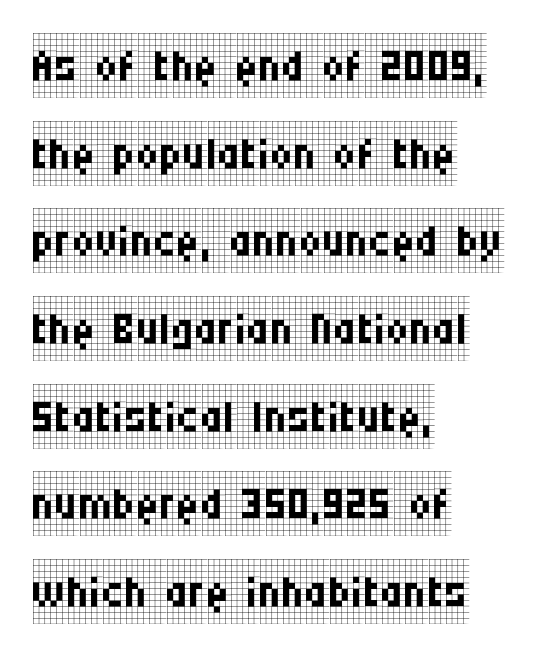
Q: Is the text bold? A: No.
Q: Is the text italic (slanted)? A: No, it is upright.
Q: Is the typeface a serif or a sans-serif typeface? A: Serif.
Q: Is the text underlined? A: No.
Q: How is the paragraph aligned? A: Left-aligned.
Q: Is the spacing between letters normal or unusually wide? A: Normal.
Q: Is the spacing between lines tight, normal or loose? A: Normal.
Q: Width (condensed, normal, or wide)? A: Condensed.
Q: Stroke contrast? A: Low.
Q: x-height? A: Large.
Q: Monospaced? A: No.
